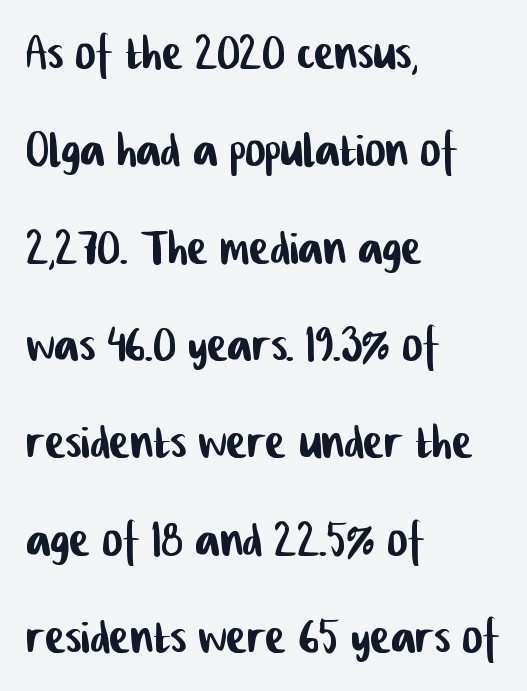
{"serif": "no", "width": "condensed", "stroke_contrast": "low", "x_height": "medium", "monospaced": "no", "underline": "no", "align": "left", "line_spacing": "normal", "line_spacing_ratio": 1.57, "letter_spacing": "normal", "letter_spacing_em": 0.0, "glyph_px": 62}
